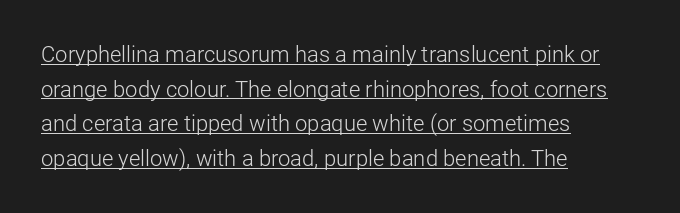
{"italic": "no", "bold": "no", "underline": "yes", "align": "left", "line_spacing": "normal", "line_spacing_ratio": 1.57, "letter_spacing": "normal", "letter_spacing_em": 0.0, "glyph_px": 22}
